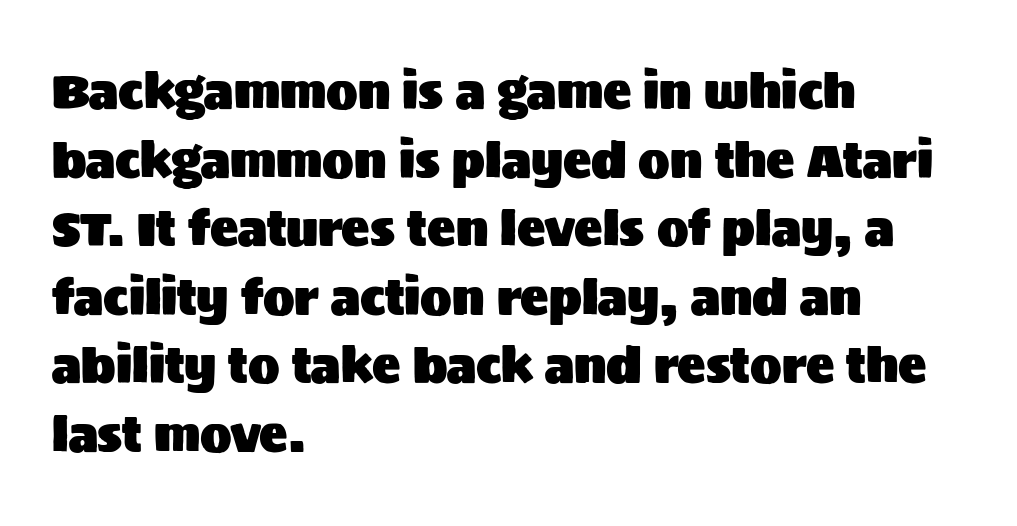
The line-height multiplier appears to be the usual default. In terms of letterspacing, this is plain default setting. I'd call this a sans setting — the letters go barefoot. A bare baseline throughout the passage. The typography opts for an upright posture over an oblique one.
